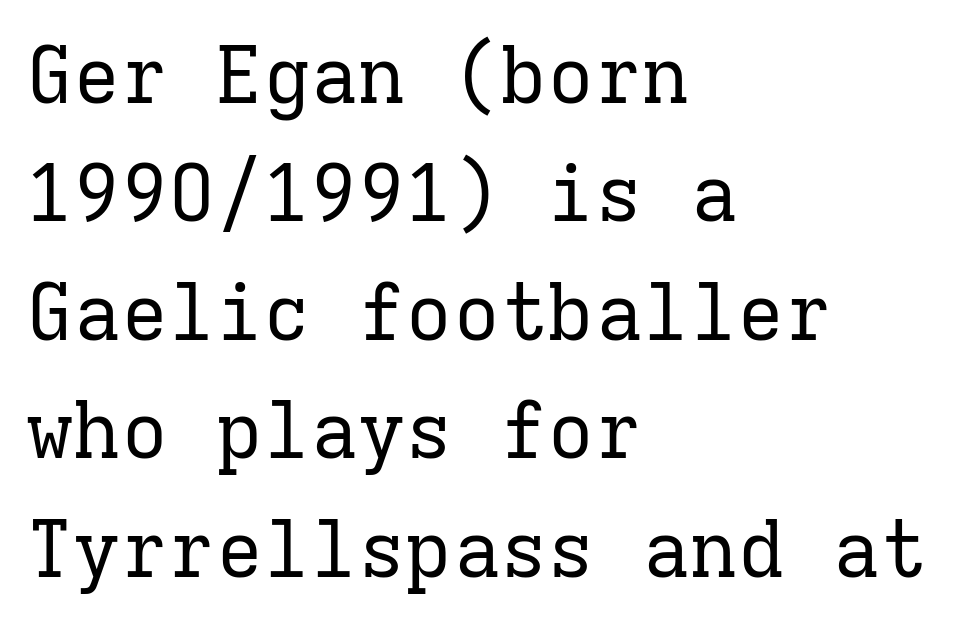
The image shows 79 px regular-weight serif type, upright, monospaced; set left-aligned, normal line spacing (1.5x), normal letter spacing, not underlined; low stroke contrast and a medium x-height.
